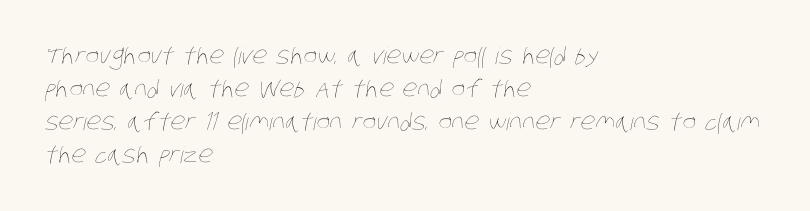
Nobody drew a line under any word here. No letter is thick-stroked: the sample isn't bold. The text block is weighted toward the left margin, trailing off unevenly rightward. Tracking value appears to be zero — textbook default spacing. These lines sit exactly where default settings would place them.
